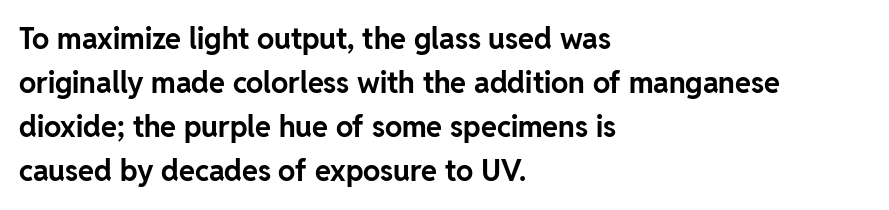
Q: Is the text bold? A: Yes.
Q: Is the text italic (slanted)? A: No, it is upright.
Q: Is the typeface a serif or a sans-serif typeface? A: Sans-serif.
Q: Is the text underlined? A: No.
Q: How is the paragraph aligned? A: Left-aligned.
Q: Is the spacing between letters normal or unusually wide? A: Normal.
Q: Is the spacing between lines tight, normal or loose? A: Normal.
Q: Width (condensed, normal, or wide)? A: Normal.
Q: Stroke contrast? A: Low.
Q: x-height? A: Medium.
Q: Monospaced? A: No.
